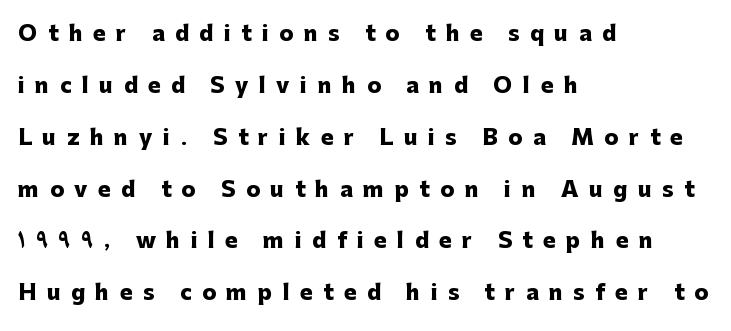
Chunky letters — that's bold for sure. A roman cut, with each character standing at attention. Does the leading feel generous? Absolutely, it's lavish. Layout note: lines flush left. Letter spacing: wide. This rendering features lettering with no underline.
